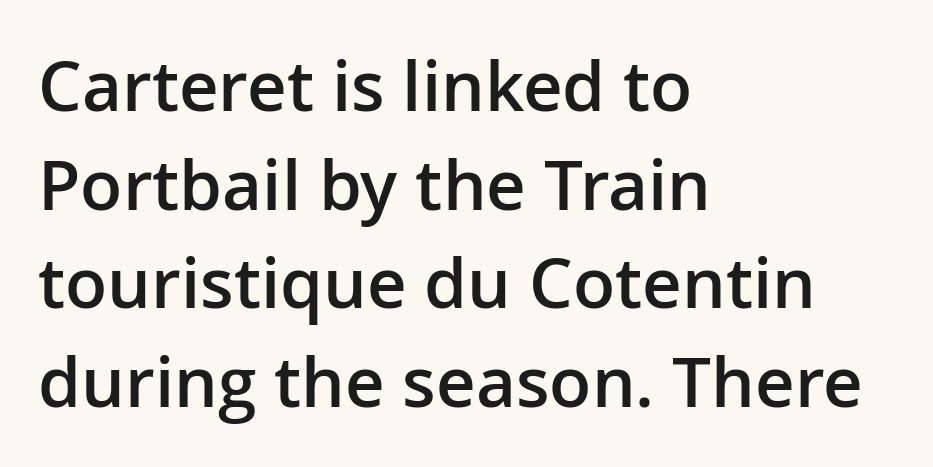
Short note: letters normally spaced. Anything drawn beneath the words? Only blank space. You can tell it's not italic because the verticals are truly vertical. The rendering shows plain stroke endings on the letterforms — a sans-serif design. A normal amount of white space separates one row of letters from the next. This sample has the flowing, uneven cadence of proportional lettering.
